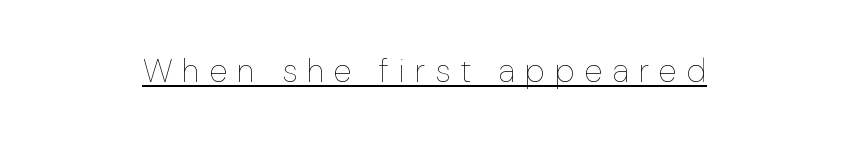
When letters stand straight like this, we call the style roman or upright. The weight tops out at a normal text grade. A typesetter would call this heavily tracked-out type. Here the designer chose a conventional face with non-uniform glyph widths. This rendering features underlined lettering.
